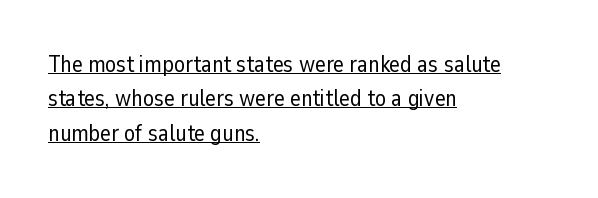
Every stem runs plumb, perpendicular to the baseline. Is the block centered? No — it sits flush against the left margin. No chunkiness to these letters — they're not bold. Students, observe: this is what conventionally led text looks like. Quick note: underline on. How are the letters spaced? Ordinarily, with no added tracking.
